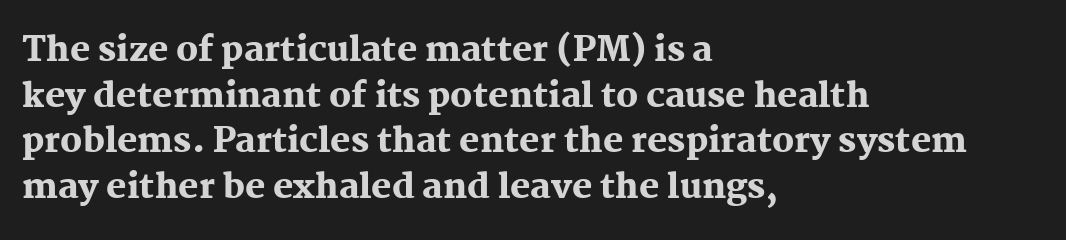
Character widths vary here, with narrow letters taking less room than wide ones. Each line starts at the same left margin while the right side varies. Does extra space separate the letters? No, they use regular spacing. The block of text has a typical density, with ordinary space between rows. The characters look thick and weighty, a clear bold.
